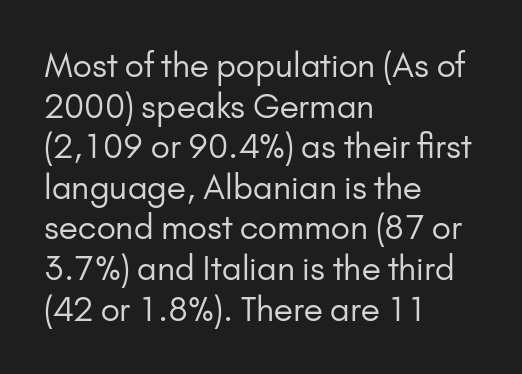
The image shows 33 px regular-weight sans-serif type, upright; set left-aligned, line spacing 1.23x, normal letter spacing, not underlined; low stroke contrast and a small x-height.
